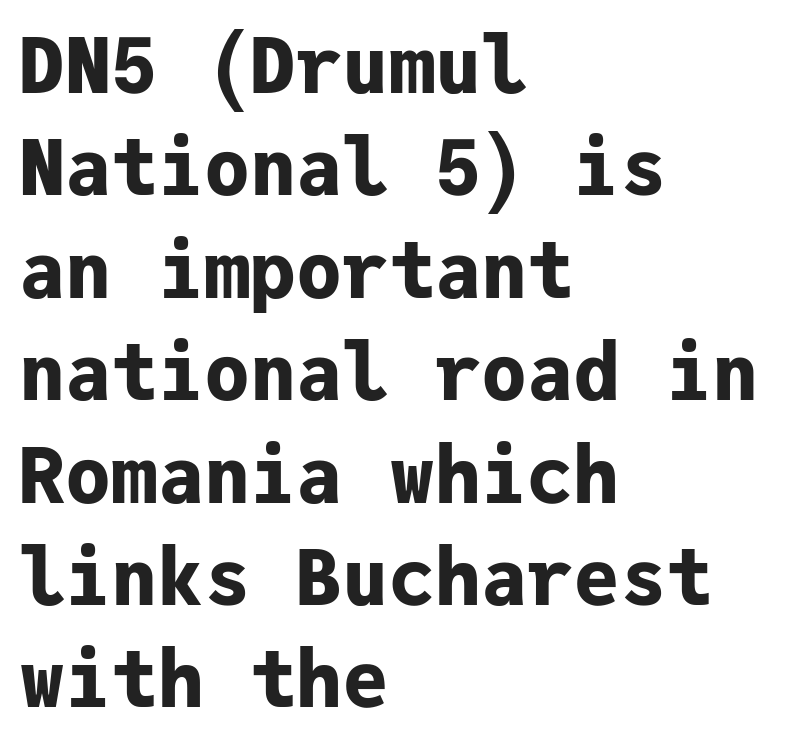
The image shows 77 px bold sans-serif type, upright, monospaced; set left-aligned, normal line spacing (1.33x), normal letter spacing, not underlined; low stroke contrast and a medium x-height.
